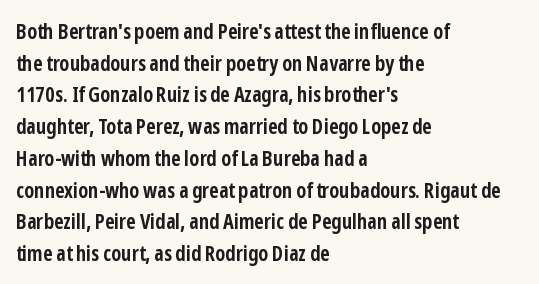
This is roman type, the default non-slanted kind. Observe the ordinary spacing: letters are neighbours, not strangers. The space between consecutive lines is moderate. Leftover space on each line is placed entirely after the last word. The string is rendered with underlining switched off. What weight is shown? A full bold with thick strokes.
